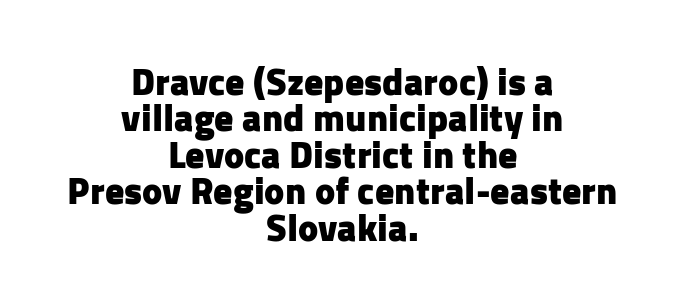
Think of a printed novel: that variable character pitch is what you see here. Lines of text with bare space underneath. The rendering positions every line midway between the sides. Cramped leading. You can tell it's not italic because the verticals are truly vertical. Words appear dense and cohesive because spacing is normal.
